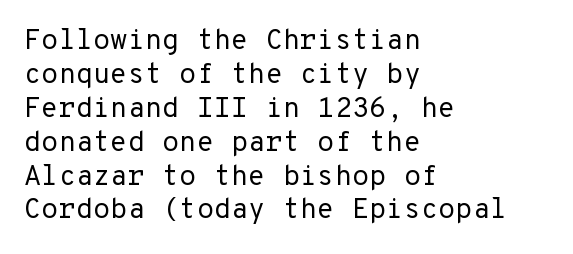
The passage shown is typeset with a sans-serif family. Caption: face not bold, strokes unweighted. In terms of letterspacing, this is plain default setting. A bare baseline throughout the passage.
